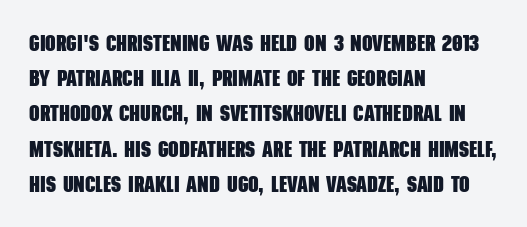
The image shows 23 px bold type; set left-aligned, normal line spacing (1.53x), normal letter spacing, not underlined.
